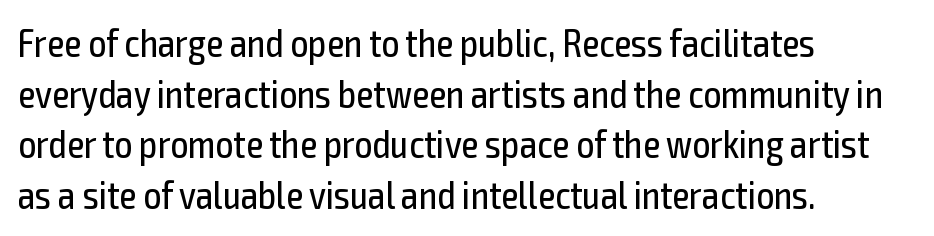
{"serif": "no", "italic": "no", "bold": "no", "weight": "regular", "width": "condensed", "x_height": "medium", "monospaced": "no", "underline": "no", "align": "left", "line_spacing": "normal", "line_spacing_ratio": 1.3, "letter_spacing": "normal", "letter_spacing_em": 0.0, "glyph_px": 39}
